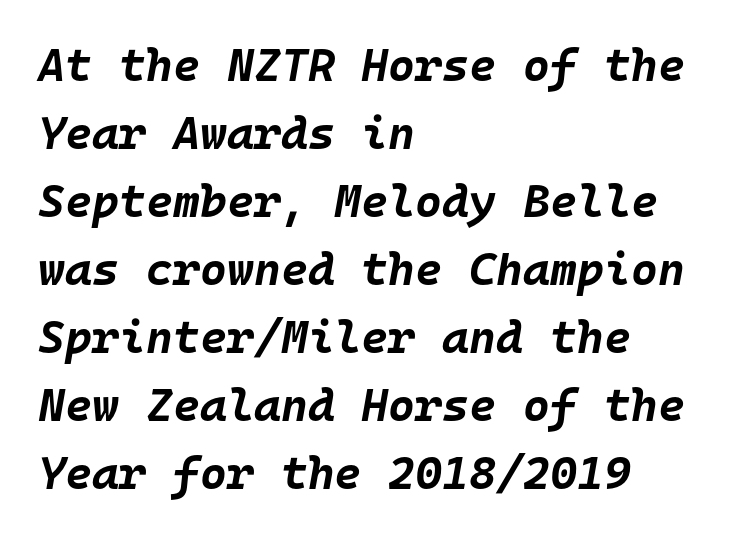
{"italic": "yes", "lean": "right", "slant_degrees": 10, "bold": "yes", "weight": "bold", "width": "normal", "stroke_contrast": "low", "x_height": "large", "monospaced": "yes", "underline": "no", "align": "left", "line_spacing": "normal", "line_spacing_ratio": 1.48, "letter_spacing": "normal", "letter_spacing_em": 0.0, "glyph_px": 46}
